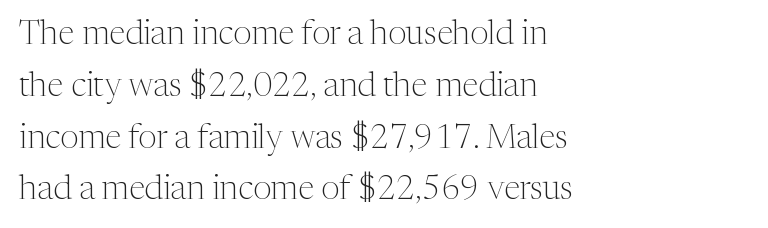
A student would call this left alignment; a typographer would say flush left, rag right. The glyphs in this specimen are seriffed. You could not count columns in this text — the font is proportionally spaced. Quick note: not italic, upright.
